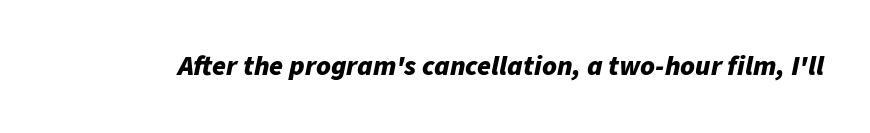
The image shows 28 px bold type, italic (leaning right); set normal letter spacing, not underlined; low stroke contrast and a medium x-height.
